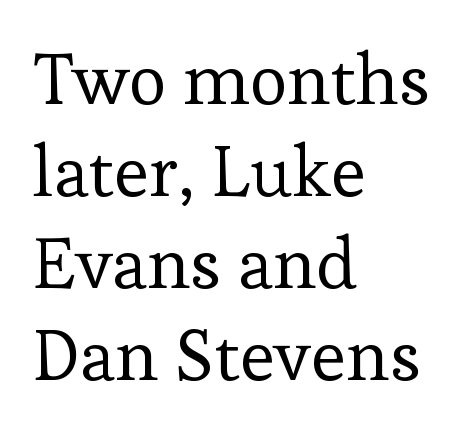
The image shows 72 px regular-weight serif type, upright; set left-aligned, normal line spacing (1.28x), normal letter spacing, not underlined; low stroke contrast and a medium x-height.
